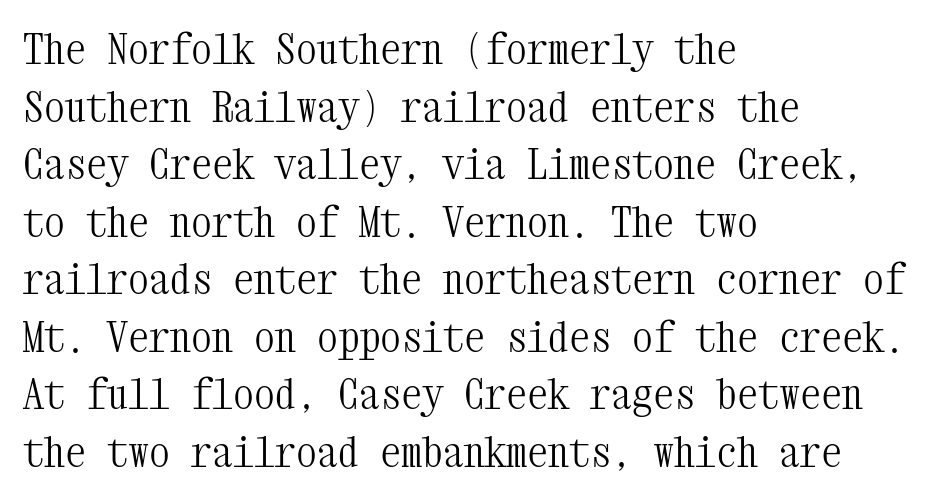
Type style note: has serifs. Spacing between characters is what you'd get straight out of the box. When letters stand straight like this, we call the style roman or upright. Casual observation: everything's shoved over to the left. Spacing verdict: monospaced, one width for all characters.
